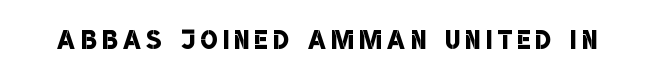
Q: Is the text bold? A: Semi-bold.
Q: Is the typeface a serif or a sans-serif typeface? A: Sans-serif.
Q: Is the text underlined? A: No.
Q: Width (condensed, normal, or wide)? A: Condensed.
Q: Stroke contrast? A: Low.
Q: x-height? A: Large.
Q: Monospaced? A: No.
